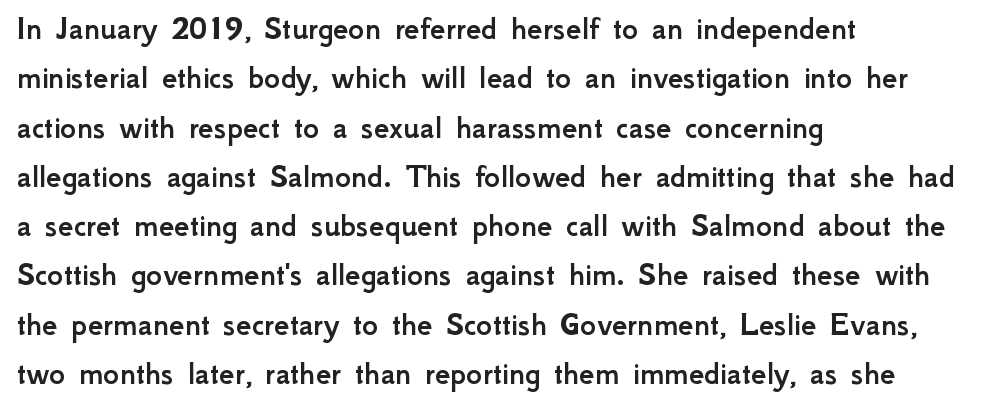
{"serif": "no", "italic": "no", "width": "normal", "stroke_contrast": "low", "x_height": "small", "monospaced": "no", "underline": "no", "align": "left", "line_spacing": "normal", "line_spacing_ratio": 1.45, "letter_spacing": "normal", "letter_spacing_em": 0.0, "glyph_px": 34}
